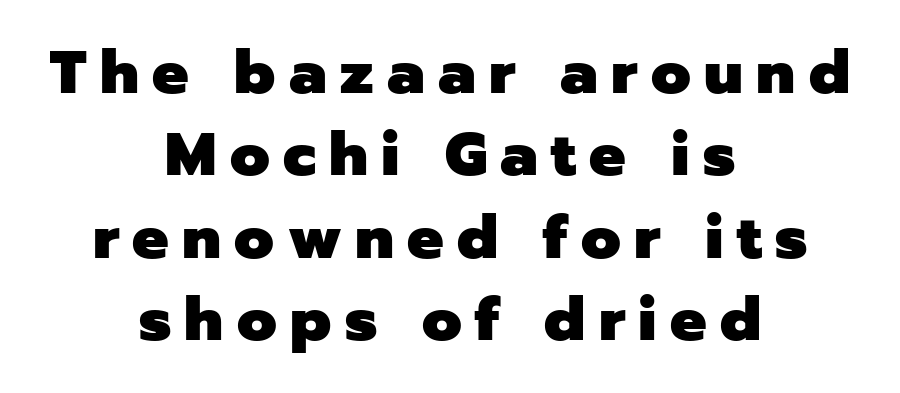
The image shows 61 px heavy sans-serif type, upright; set centered, normal line spacing (1.35x), unusually wide letter spacing (+0.22 em), not underlined; low stroke contrast and a medium x-height.
